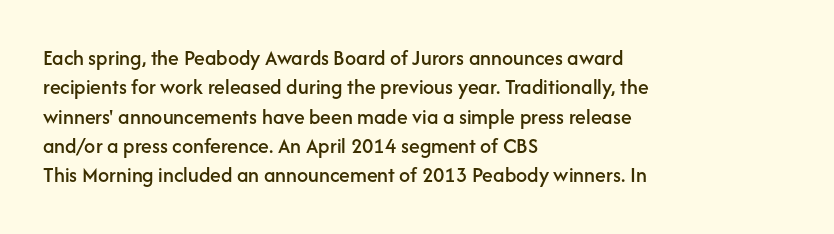
Q: Is the text italic (slanted)? A: No, it is upright.
Q: Is the text underlined? A: No.
Q: How is the paragraph aligned? A: Left-aligned.
Q: Is the spacing between letters normal or unusually wide? A: Normal.
Q: Is the spacing between lines tight, normal or loose? A: Normal.
